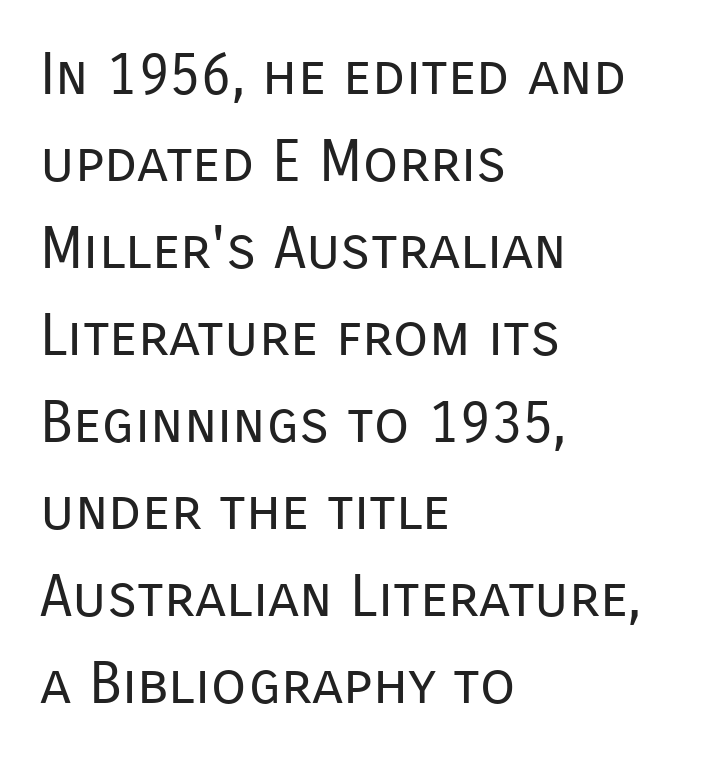
Q: Is the text bold? A: No.
Q: Is the text italic (slanted)? A: No, it is upright.
Q: Is the typeface a serif or a sans-serif typeface? A: Sans-serif.
Q: Is the text underlined? A: No.
Q: How is the paragraph aligned? A: Left-aligned.
Q: Is the spacing between letters normal or unusually wide? A: Normal.
Q: Is the spacing between lines tight, normal or loose? A: Normal.
Q: Width (condensed, normal, or wide)? A: Normal.
Q: Stroke contrast? A: Low.
Q: x-height? A: Medium.
Q: Monospaced? A: No.
